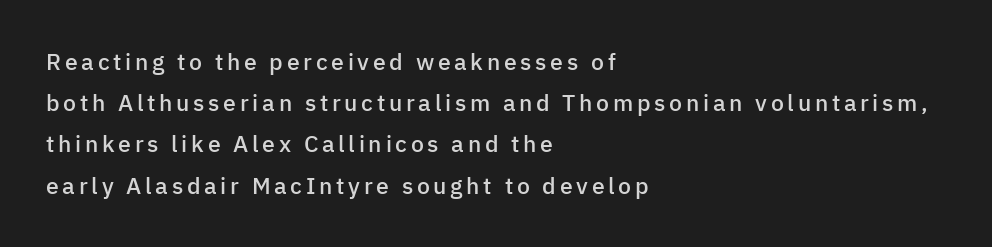
The image shows 23 px text type, upright; set left-aligned, line spacing 1.79x, not underlined.
